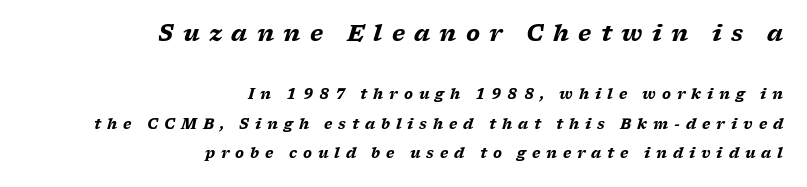
Short note: letters widely spaced. Its strokes are broad and dark, the hallmark of bold type. The vertical gap from one line to the next is large. Right-aligned paragraph, ragged on the left. The space directly below the letters is spotless. The rendering shrinks the type as you move from the upper chunk to the lower.
